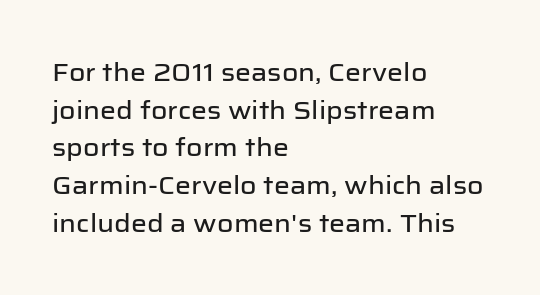
Q: Is the text italic (slanted)? A: No, it is upright.
Q: Is the text underlined? A: No.
Q: How is the paragraph aligned? A: Left-aligned.
Q: Is the spacing between letters normal or unusually wide? A: Normal.
Q: Is the spacing between lines tight, normal or loose? A: Normal.
